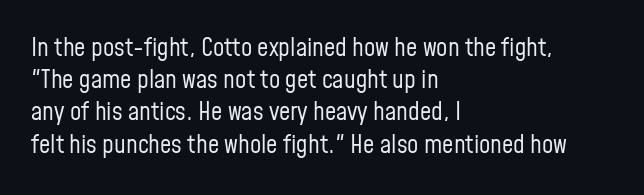
{"italic": "no", "bold": "no", "underline": "no", "align": "left", "line_spacing": "normal", "line_spacing_ratio": 1.29, "letter_spacing": "normal", "letter_spacing_em": 0.0, "glyph_px": 25}
